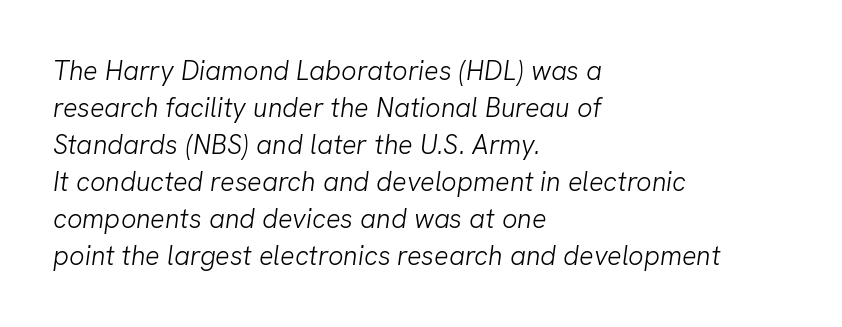
The passage shown is not underscored anywhere. The typesetter chose a ragged-right arrangement here. Letters have the restrained weight of plain body copy at most. Default kerning and tracking; the words read as compact shapes.
